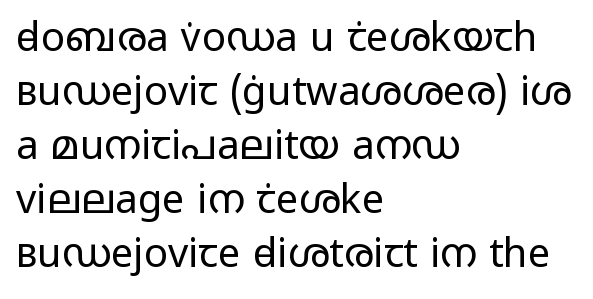
{"serif": "no", "italic": "no", "bold": "no", "weight": "regular", "width": "wide", "stroke_contrast": "low", "x_height": "medium", "monospaced": "no", "underline": "no", "align": "left", "line_spacing": "normal", "line_spacing_ratio": 1.35, "letter_spacing": "normal", "letter_spacing_em": 0.0, "glyph_px": 40}
